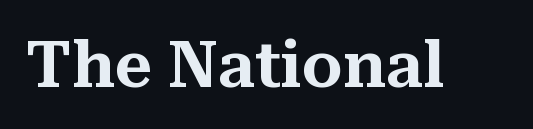
Q: Is the text italic (slanted)? A: No, it is upright.
Q: Is the typeface a serif or a sans-serif typeface? A: Serif.
Q: Is the text underlined? A: No.
Q: Is the spacing between letters normal or unusually wide? A: Normal.
Q: Width (condensed, normal, or wide)? A: Normal.
Q: Stroke contrast? A: Medium.
Q: x-height? A: Medium.
Q: Monospaced? A: No.
